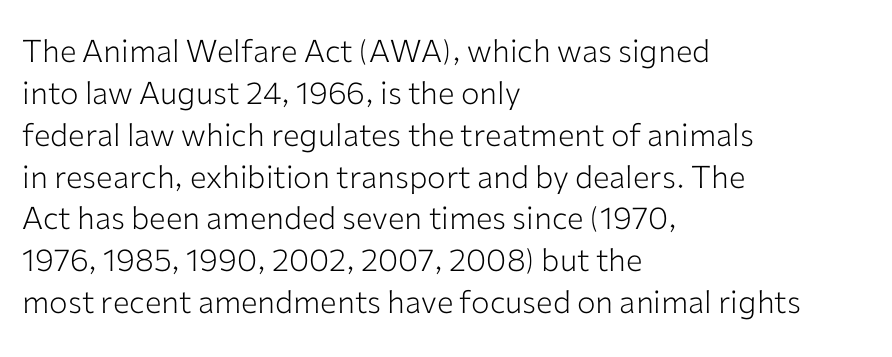
Q: Is the text bold? A: No.
Q: Is the text italic (slanted)? A: No, it is upright.
Q: Is the typeface a serif or a sans-serif typeface? A: Sans-serif.
Q: Is the text underlined? A: No.
Q: How is the paragraph aligned? A: Left-aligned.
Q: Is the spacing between letters normal or unusually wide? A: Normal.
Q: Is the spacing between lines tight, normal or loose? A: Normal.
Q: Width (condensed, normal, or wide)? A: Normal.
Q: Stroke contrast? A: Low.
Q: x-height? A: Medium.
Q: Monospaced? A: No.
